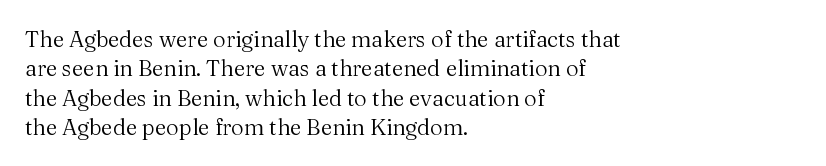
Caption: face not bold, strokes unweighted. Whoever set this chose a conventional vertical rhythm. This sample uses plain, unmodified letter spacing. The lettering stays uniformly vertical, giving the passage a roman look. Rule under the text: the space is simply empty.
